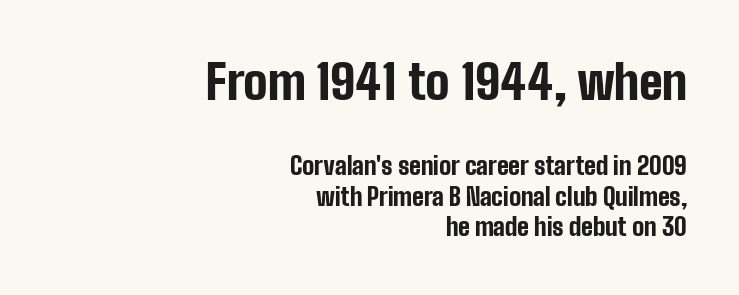
The space beneath each line is pristine and unruled. You can tell it's not italic because the verticals are truly vertical. Layout note: lines flush right. This sample has the flowing, uneven cadence of proportional lettering. The composition opens big and finishes small.
